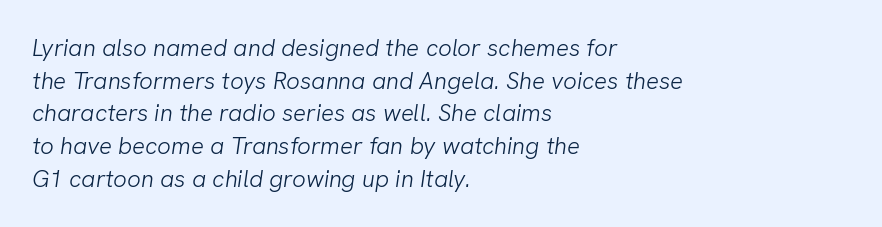
Q: Is the text bold? A: No.
Q: Is the text underlined? A: No.
Q: How is the paragraph aligned? A: Left-aligned.
Q: Is the spacing between letters normal or unusually wide? A: Normal.
Q: Is the spacing between lines tight, normal or loose? A: Normal.
